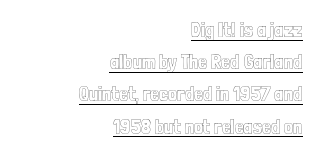
Q: Is the text italic (slanted)? A: No, it is upright.
Q: Is the text underlined? A: Yes.
Q: How is the paragraph aligned? A: Right-aligned.
Q: Is the spacing between letters normal or unusually wide? A: Normal.
Q: Is the spacing between lines tight, normal or loose? A: Normal.
